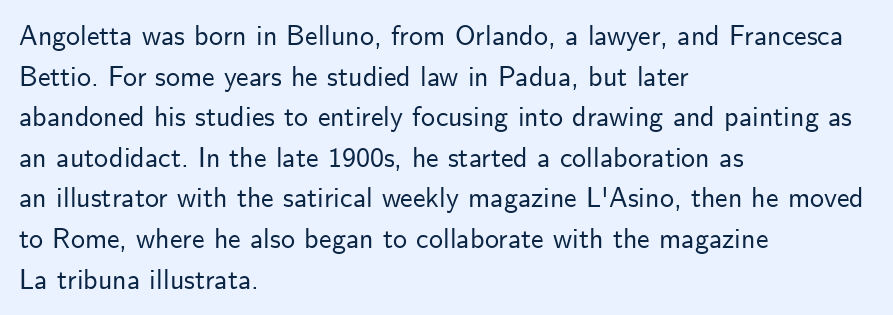
Q: Is the text italic (slanted)? A: No, it is upright.
Q: Is the typeface a serif or a sans-serif typeface? A: Sans-serif.
Q: Is the text underlined? A: No.
Q: How is the paragraph aligned? A: Left-aligned.
Q: Is the spacing between letters normal or unusually wide? A: Normal.
Q: Is the spacing between lines tight, normal or loose? A: Normal.
Q: Width (condensed, normal, or wide)? A: Normal.
Q: Stroke contrast? A: Low.
Q: x-height? A: Small.
Q: Monospaced? A: No.
